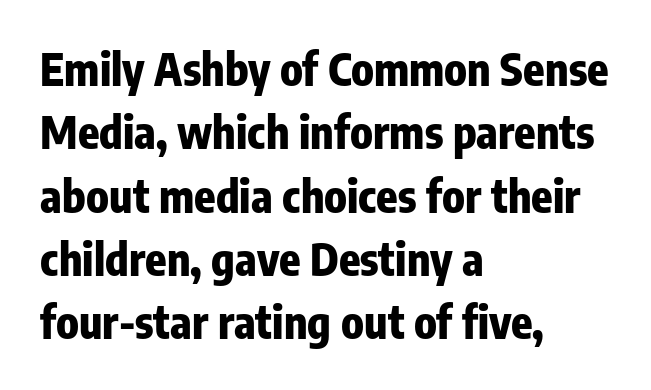
The image shows 44 px heavy, condensed sans-serif type, upright; set left-aligned, normal line spacing (1.44x), normal letter spacing, not underlined; low stroke contrast and a medium x-height.
